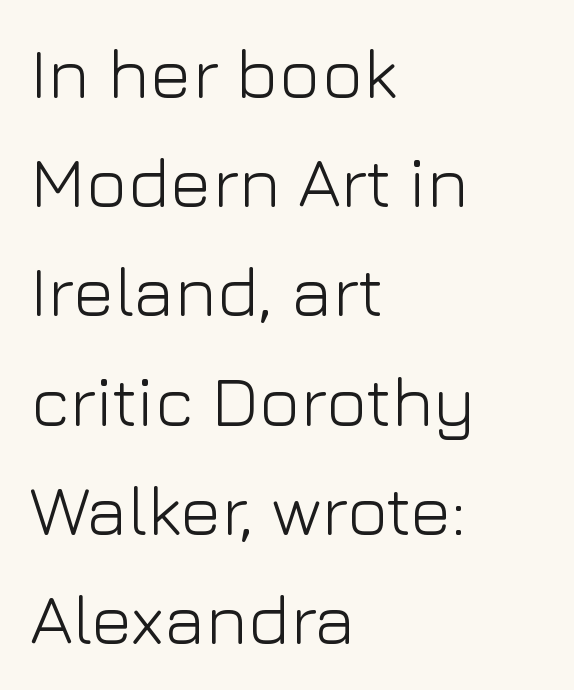
Q: Is the text bold? A: No.
Q: Is the text italic (slanted)? A: No, it is upright.
Q: Is the typeface a serif or a sans-serif typeface? A: Sans-serif.
Q: Is the text underlined? A: No.
Q: How is the paragraph aligned? A: Left-aligned.
Q: Is the spacing between letters normal or unusually wide? A: Normal.
Q: Is the spacing between lines tight, normal or loose? A: Normal.
Q: Width (condensed, normal, or wide)? A: Normal.
Q: Stroke contrast? A: Low.
Q: x-height? A: Medium.
Q: Monospaced? A: No.
